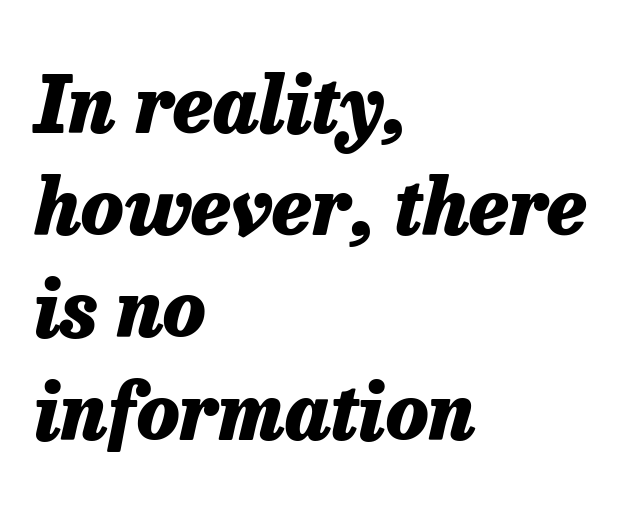
{"italic": "yes", "lean": "right", "slant_degrees": 13, "bold": "yes", "weight": "heavy", "width": "normal", "stroke_contrast": "low", "x_height": "medium", "monospaced": "no", "underline": "no", "align": "left", "line_spacing": "normal", "line_spacing_ratio": 1.31, "letter_spacing": "normal", "letter_spacing_em": 0.0, "glyph_px": 78}
